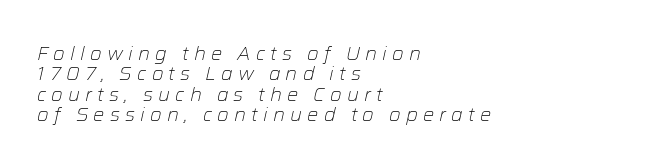
The lines are packed closely together with very little leading. Short note: letters widely spaced. One-word summary of the alignment: left. Rendered with sloped, italic letterforms. Summary of weight: not heavy and not bold.
